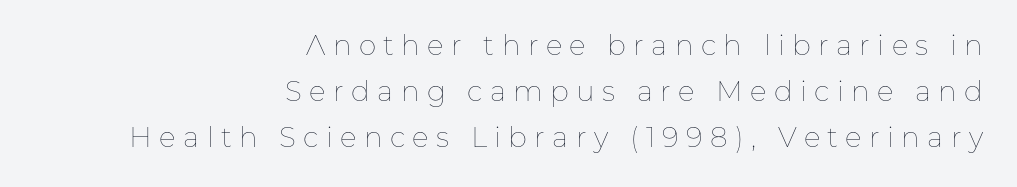
Q: Is the text bold? A: No.
Q: Is the text italic (slanted)? A: No, it is upright.
Q: Is the text underlined? A: No.
Q: How is the paragraph aligned? A: Right-aligned.
Q: Is the spacing between letters normal or unusually wide? A: Unusually wide.
Q: Is the spacing between lines tight, normal or loose? A: Normal.
Q: Width (condensed, normal, or wide)? A: Normal.
Q: Stroke contrast? A: Low.
Q: x-height? A: Medium.
Q: Monospaced? A: No.
